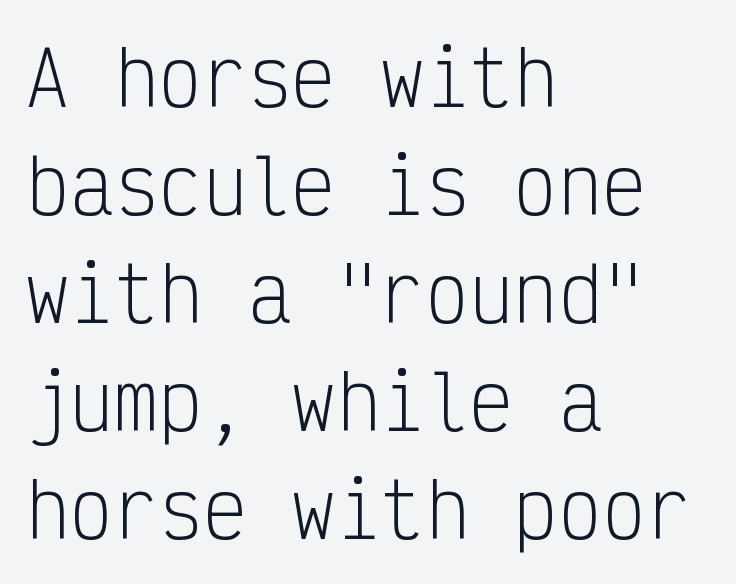
Q: Is the text bold? A: No.
Q: Is the text italic (slanted)? A: No, it is upright.
Q: Is the typeface a serif or a sans-serif typeface? A: Sans-serif.
Q: Is the text underlined? A: No.
Q: How is the paragraph aligned? A: Left-aligned.
Q: Is the spacing between letters normal or unusually wide? A: Normal.
Q: Is the spacing between lines tight, normal or loose? A: Normal.
Q: Width (condensed, normal, or wide)? A: Condensed.
Q: Stroke contrast? A: Low.
Q: x-height? A: Medium.
Q: Monospaced? A: Yes.
